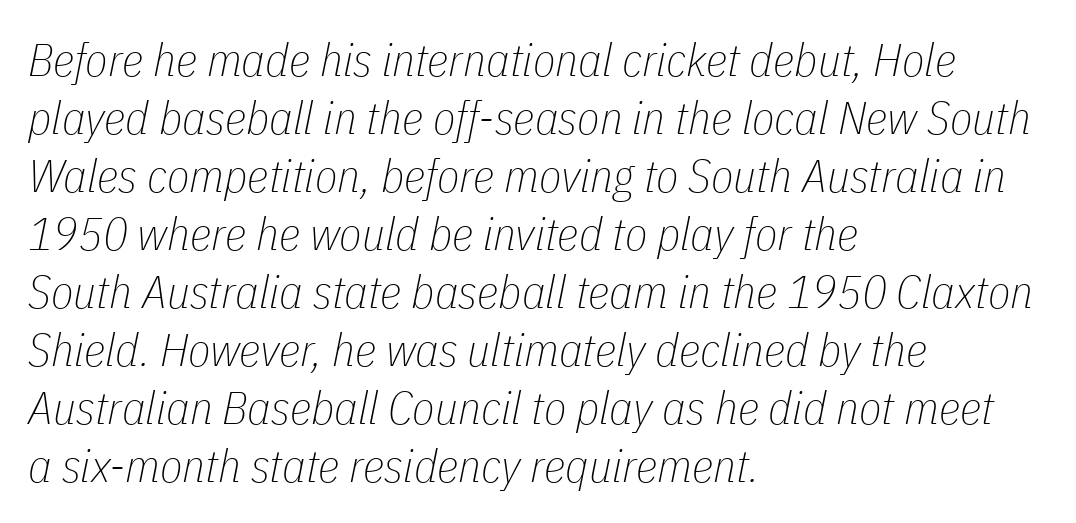
Q: Is the text bold? A: No.
Q: Is the text italic (slanted)? A: Yes, it leans right by about 11 degrees.
Q: Is the text underlined? A: No.
Q: How is the paragraph aligned? A: Left-aligned.
Q: Is the spacing between letters normal or unusually wide? A: Normal.
Q: Is the spacing between lines tight, normal or loose? A: Normal.
Q: Width (condensed, normal, or wide)? A: Condensed.
Q: Stroke contrast? A: Low.
Q: x-height? A: Medium.
Q: Monospaced? A: No.
